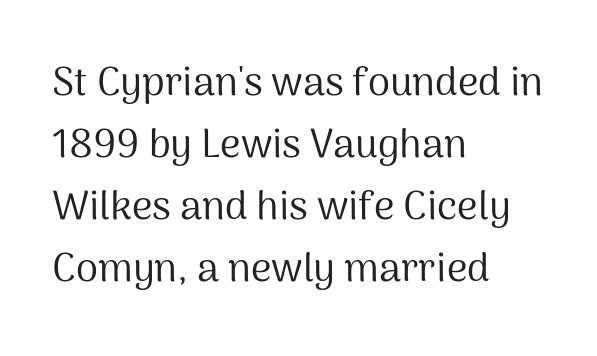
Q: Is the text bold? A: No.
Q: Is the text italic (slanted)? A: No, it is upright.
Q: Is the typeface a serif or a sans-serif typeface? A: Sans-serif.
Q: Is the text underlined? A: No.
Q: How is the paragraph aligned? A: Left-aligned.
Q: Is the spacing between letters normal or unusually wide? A: Normal.
Q: Is the spacing between lines tight, normal or loose? A: Normal.
Q: Width (condensed, normal, or wide)? A: Normal.
Q: Stroke contrast? A: Medium.
Q: x-height? A: Medium.
Q: Monospaced? A: No.
